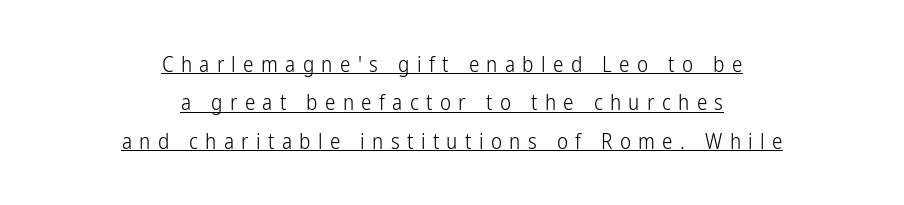
Q: Is the text bold? A: No.
Q: Is the text italic (slanted)? A: No, it is upright.
Q: Is the text underlined? A: Yes.
Q: How is the paragraph aligned? A: Centered.
Q: Is the spacing between letters normal or unusually wide? A: Unusually wide.
